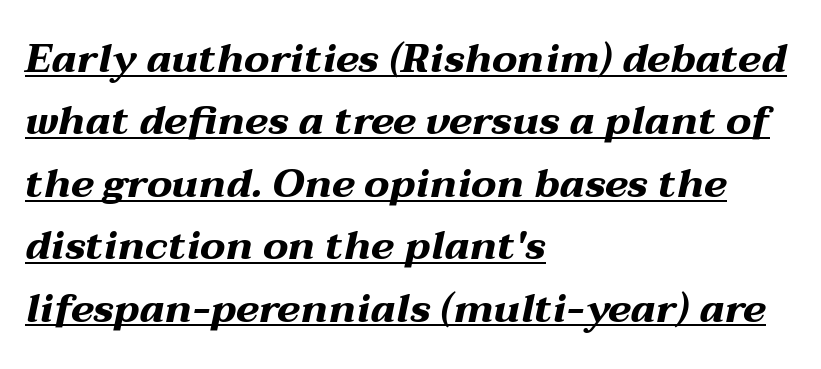
Q: Is the text bold? A: Yes.
Q: Is the text italic (slanted)? A: Yes, it leans right by about 12 degrees.
Q: Is the text underlined? A: Yes.
Q: How is the paragraph aligned? A: Left-aligned.
Q: Is the spacing between letters normal or unusually wide? A: Normal.
Q: Is the spacing between lines tight, normal or loose? A: Normal.
Q: Width (condensed, normal, or wide)? A: Wide.
Q: Stroke contrast? A: Medium.
Q: x-height? A: Medium.
Q: Monospaced? A: No.
